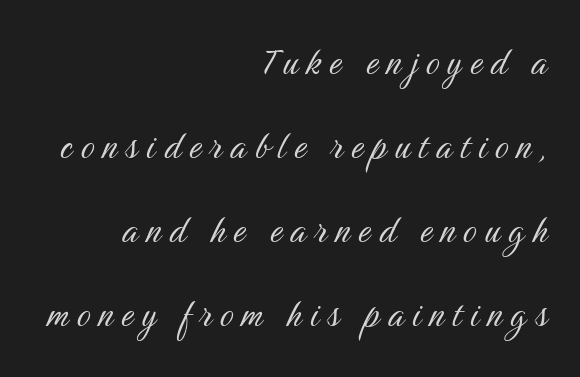
{"serif": "no", "bold": "no", "weight": "light", "width": "condensed", "stroke_contrast": "medium", "x_height": "medium", "monospaced": "no", "underline": "no", "align": "right", "line_spacing": "loose", "line_spacing_ratio": 1.95, "letter_spacing": "wide", "letter_spacing_em": 0.2, "glyph_px": 43}
